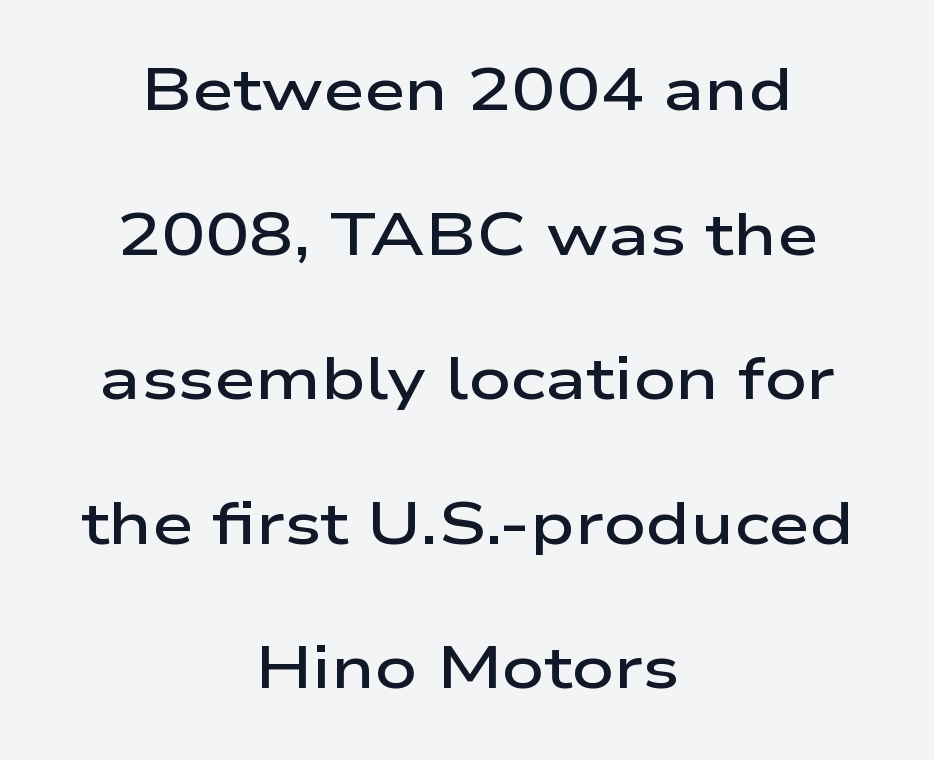
Plain, unruled lines of type. Caption: multi-line text, centered on the measure. Designer's note — italics off, roman on. Each letter keeps its own natural width here, so spacing adapts to shape. The text was rendered using a sans face with plain stroke endings. Short note: letters normally spaced.
